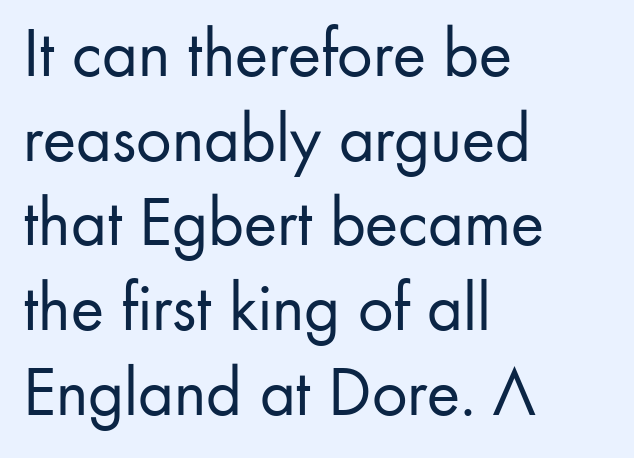
{"serif": "no", "italic": "no", "bold": "no", "weight": "regular", "width": "normal", "stroke_contrast": "low", "x_height": "small", "monospaced": "no", "underline": "no", "align": "left", "line_spacing_ratio": 1.21, "letter_spacing": "normal", "letter_spacing_em": 0.0, "glyph_px": 70}
